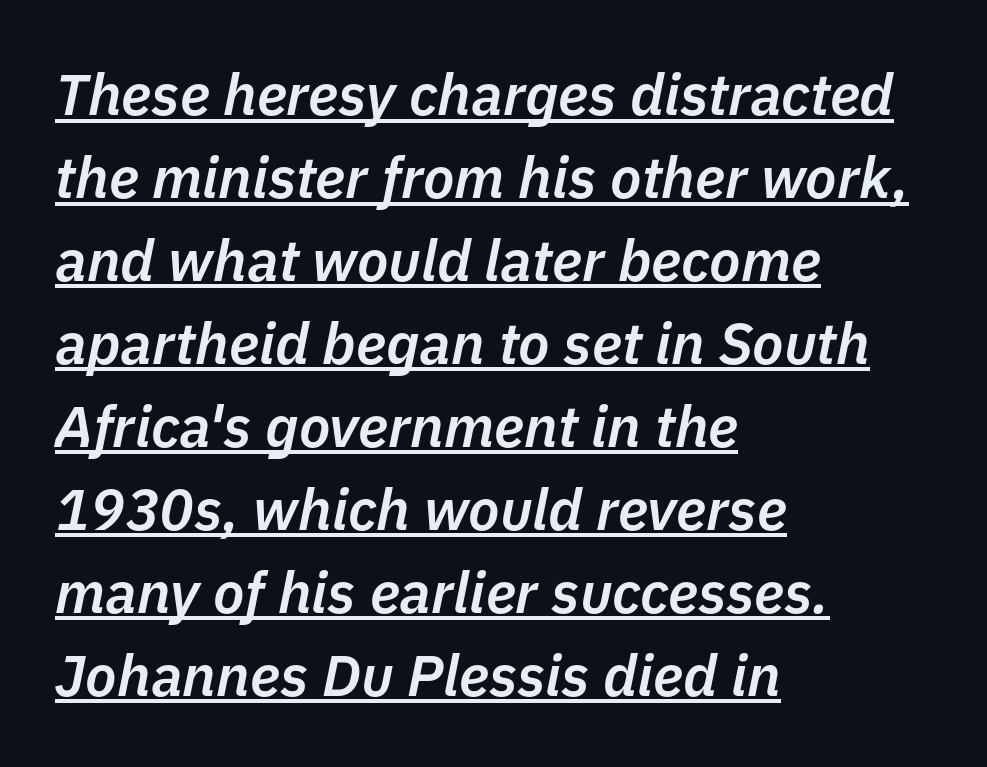
Q: Is the text bold? A: Semi-bold.
Q: Is the text italic (slanted)? A: Yes, it leans right by about 11 degrees.
Q: Is the text underlined? A: Yes.
Q: How is the paragraph aligned? A: Left-aligned.
Q: Is the spacing between letters normal or unusually wide? A: Normal.
Q: Is the spacing between lines tight, normal or loose? A: Normal.
Q: Width (condensed, normal, or wide)? A: Normal.
Q: Stroke contrast? A: Low.
Q: x-height? A: Medium.
Q: Monospaced? A: No.
